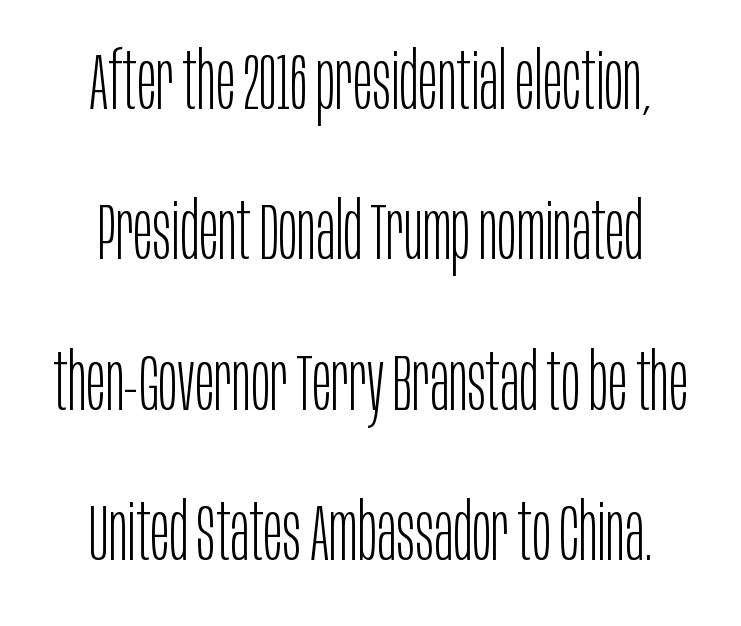
Q: Is the text bold? A: No.
Q: Is the text italic (slanted)? A: No, it is upright.
Q: Is the typeface a serif or a sans-serif typeface? A: Sans-serif.
Q: Is the text underlined? A: No.
Q: Is the spacing between letters normal or unusually wide? A: Normal.
Q: Width (condensed, normal, or wide)? A: Condensed.
Q: Stroke contrast? A: Low.
Q: x-height? A: Large.
Q: Monospaced? A: No.
